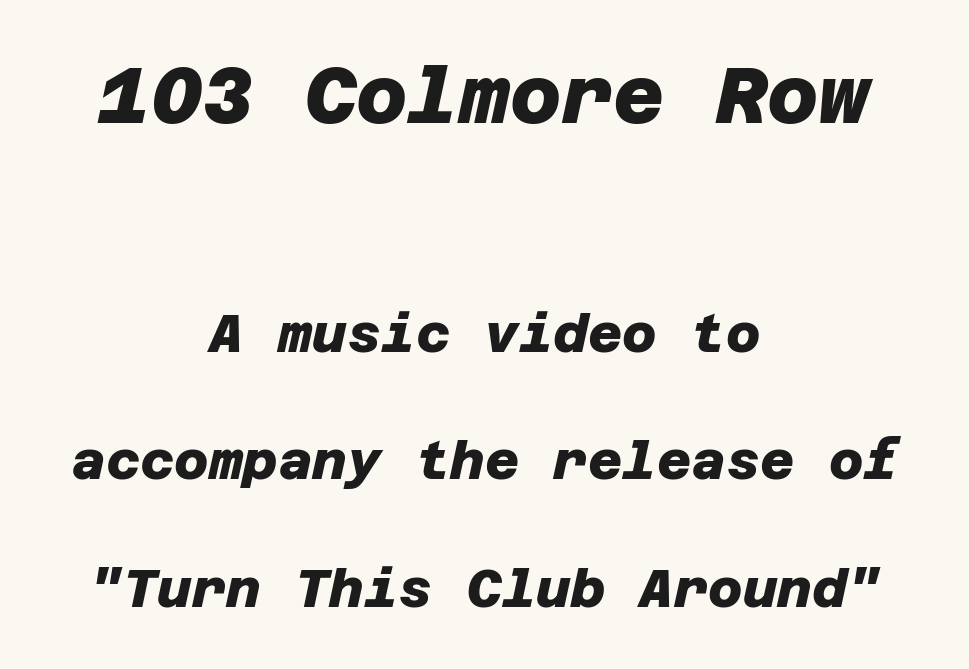
Q: Is the text bold? A: Yes.
Q: Is the typeface a serif or a sans-serif typeface? A: Sans-serif.
Q: Is the text underlined? A: No.
Q: How is the paragraph aligned? A: Centered.
Q: Is the spacing between letters normal or unusually wide? A: Normal.
Q: Is the spacing between lines tight, normal or loose? A: Loose.
Q: Which block of text is set in a larger size, the first (top) or the second (bottom)? A: The first (top) one.
Q: Width (condensed, normal, or wide)? A: Normal.
Q: Stroke contrast? A: Low.
Q: x-height? A: Large.
